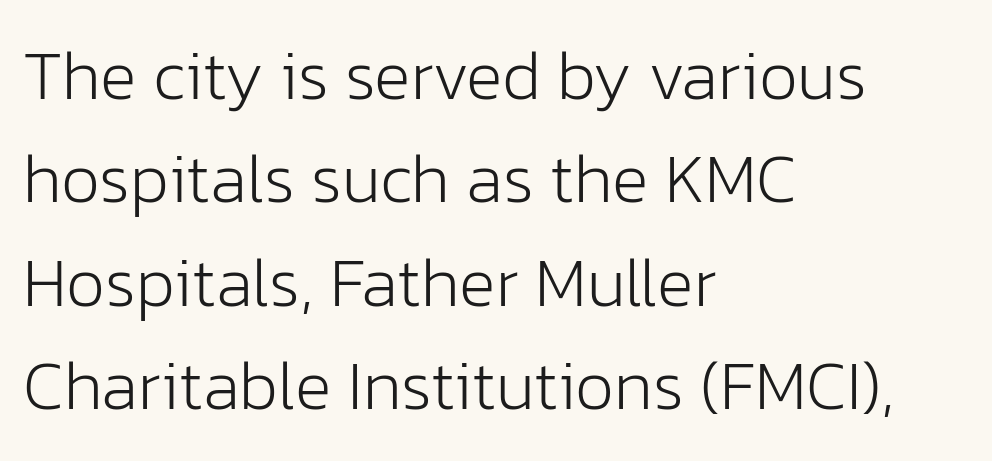
The image shows 69 px light sans-serif type, upright; set left-aligned, normal line spacing (1.5x), normal letter spacing, not underlined; low stroke contrast and a medium x-height.
